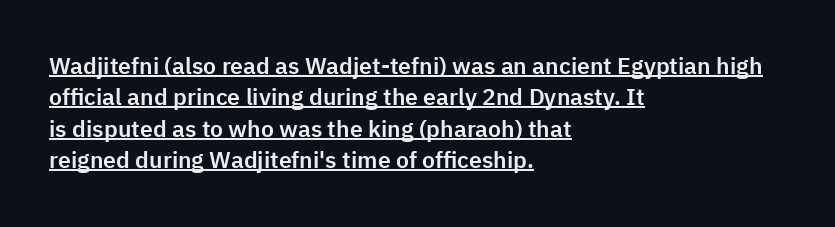
{"italic": "no", "underline": "yes", "align": "left", "line_spacing": "normal", "line_spacing_ratio": 1.36, "letter_spacing": "normal", "letter_spacing_em": 0.0, "glyph_px": 23}
